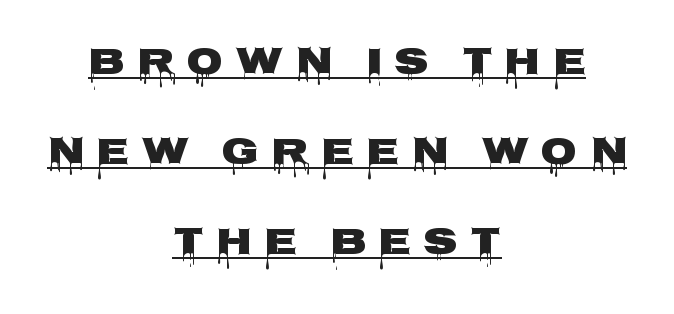
{"serif": "no", "italic": "no", "bold": "yes", "weight": "heavy", "width": "wide", "stroke_contrast": "low", "x_height": "large", "monospaced": "no", "underline": "yes", "align": "center", "line_spacing": "loose", "line_spacing_ratio": 2.37, "letter_spacing": "wide", "letter_spacing_em": 0.31, "glyph_px": 38}
